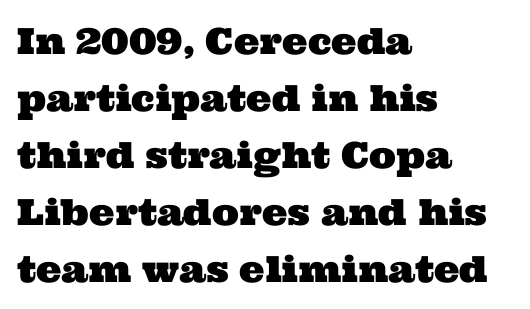
The image shows 36 px wide serif type; set left-aligned, normal line spacing (1.58x), normal letter spacing, not underlined; medium stroke contrast and a medium x-height.
